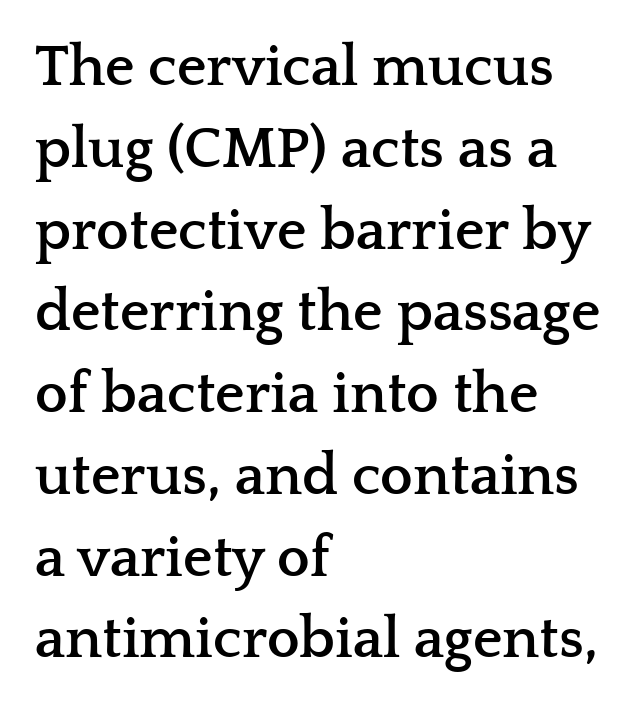
The image shows 58 px semibold, wide serif type, upright; set left-aligned, normal line spacing (1.41x), normal letter spacing, not underlined; low stroke contrast and a medium x-height.
